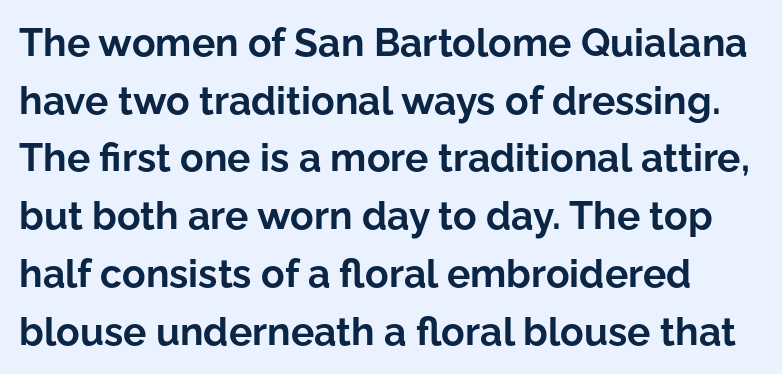
The image shows 39 px bold sans-serif type, upright; set normal line spacing (1.48x), normal letter spacing, not underlined; low stroke contrast and a medium x-height.
